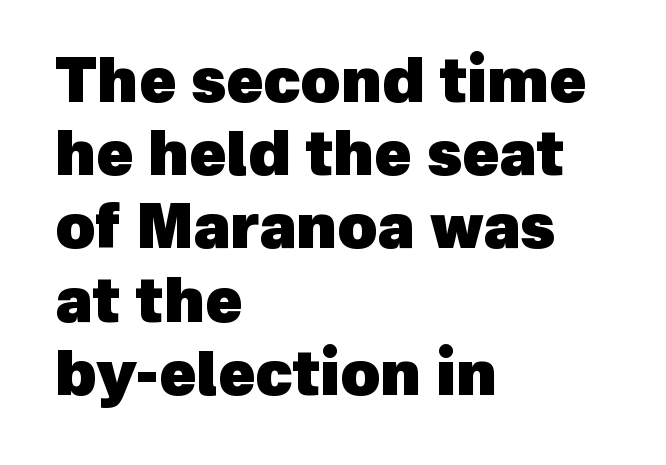
The image shows 61 px heavy sans-serif type; set left-aligned, line spacing 1.2x, normal letter spacing, not underlined; a medium x-height.
